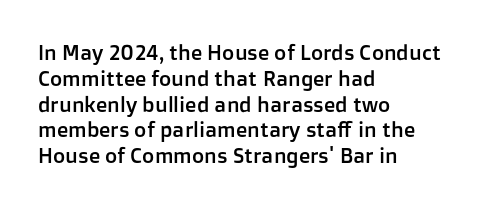
{"italic": "no", "underline": "no", "align": "left", "line_spacing_ratio": 1.23, "letter_spacing": "normal", "letter_spacing_em": 0.0, "glyph_px": 21}
